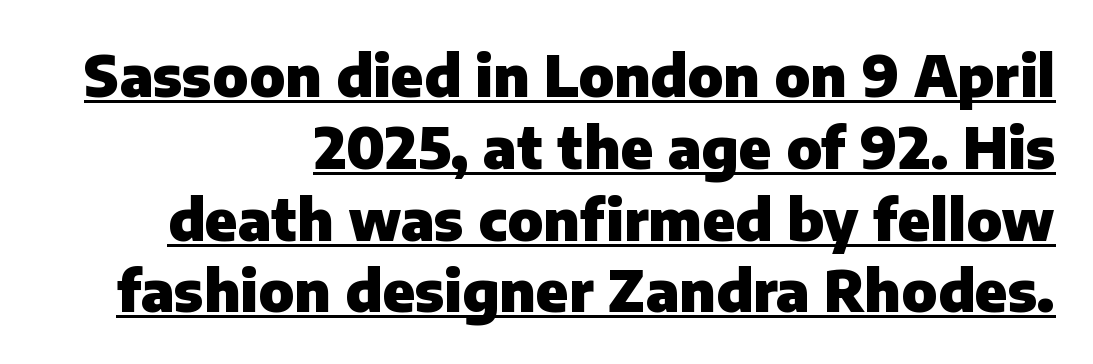
Q: Is the text bold? A: Yes.
Q: Is the text italic (slanted)? A: No, it is upright.
Q: Is the typeface a serif or a sans-serif typeface? A: Sans-serif.
Q: Is the text underlined? A: Yes.
Q: How is the paragraph aligned? A: Right-aligned.
Q: Is the spacing between letters normal or unusually wide? A: Normal.
Q: Is the spacing between lines tight, normal or loose? A: Normal.
Q: Width (condensed, normal, or wide)? A: Normal.
Q: Stroke contrast? A: Low.
Q: x-height? A: Medium.
Q: Monospaced? A: No.
